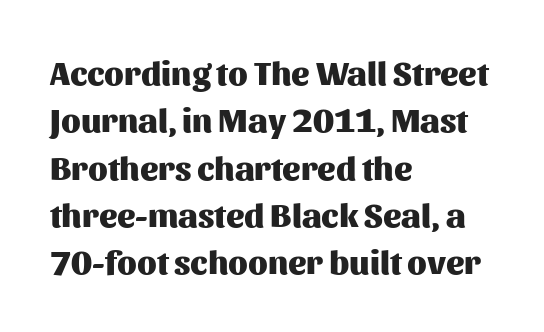
Do the characters align in a grid? No, the font is proportional. The paragraph shown leans on its left margin. The foot of each line stays bare and open. Unlike italic type, these characters show no tilt at all. The font is running at its bold setting. The line-height multiplier appears to be the usual default.
